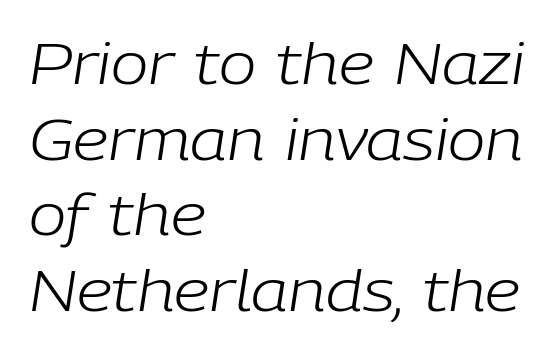
If you drew a line through each stem, it would be angled. Is this a heavy cut? Hardly; it is regular or lighter. Proportional: the letters do not fall into vertical columns. Quick note: interline space is typical. Lines of text with bare space underneath. The passage shown has conventional tracking throughout.
